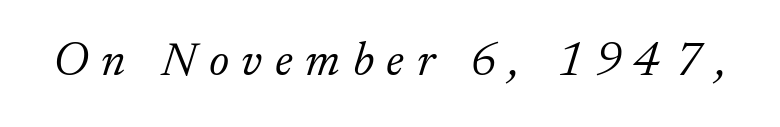
Q: Is the text bold? A: No.
Q: Is the text italic (slanted)? A: Yes, it leans right by about 17 degrees.
Q: Is the typeface a serif or a sans-serif typeface? A: Serif.
Q: Is the text underlined? A: No.
Q: Is the spacing between letters normal or unusually wide? A: Unusually wide.
Q: Width (condensed, normal, or wide)? A: Normal.
Q: Stroke contrast? A: Low.
Q: x-height? A: Small.
Q: Monospaced? A: No.
